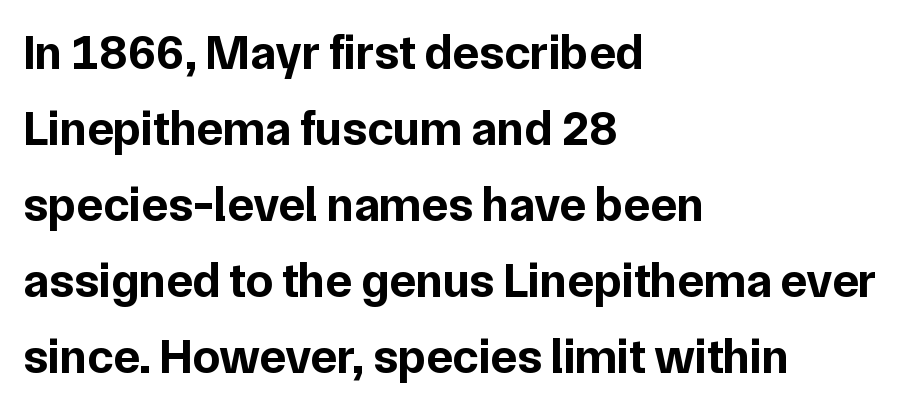
The image shows 49 px bold sans-serif type, upright; set left-aligned, normal line spacing (1.55x), normal letter spacing, not underlined; low stroke contrast and a medium x-height.
